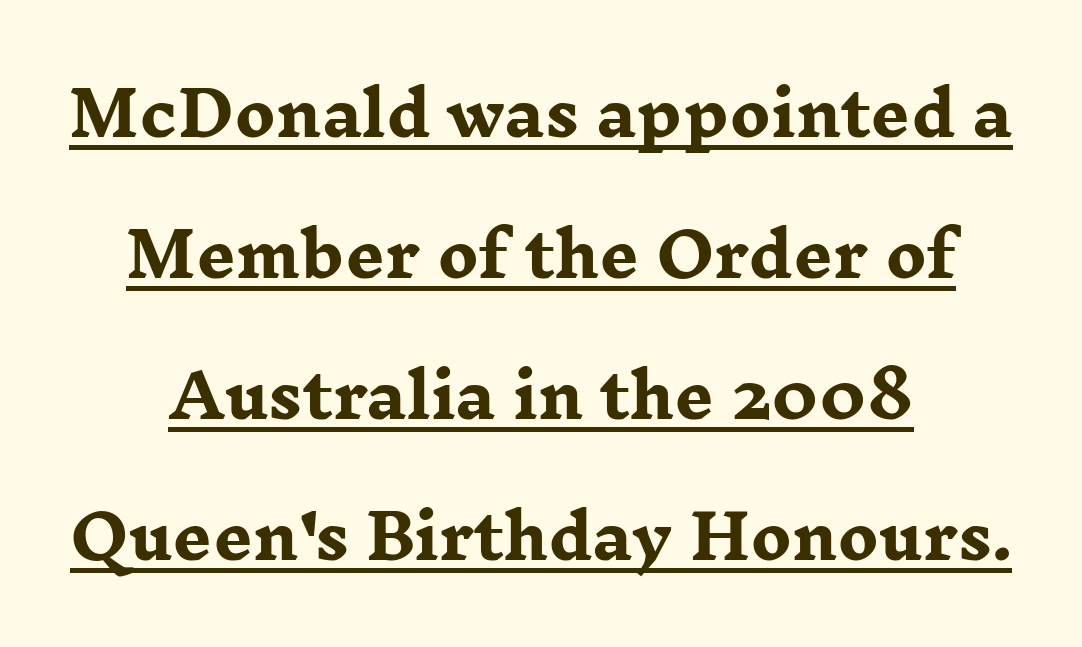
{"serif": "yes", "italic": "no", "bold": "yes", "weight": "heavy", "width": "wide", "stroke_contrast": "low", "x_height": "medium", "monospaced": "no", "underline": "yes", "align": "center", "line_spacing": "loose", "line_spacing_ratio": 2.31, "letter_spacing": "normal", "letter_spacing_em": 0.0, "glyph_px": 61}
